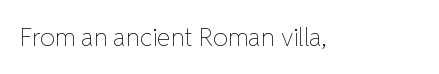
Q: Is the text bold? A: No.
Q: Is the text italic (slanted)? A: No, it is upright.
Q: Is the text underlined? A: No.
Q: Is the spacing between letters normal or unusually wide? A: Normal.
